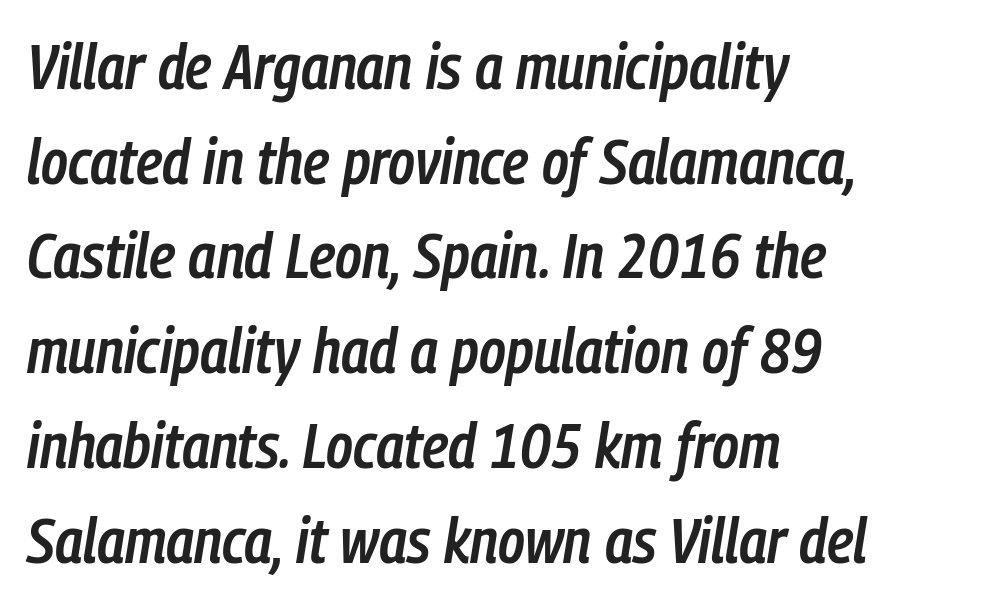
Q: Is the text bold? A: Semi-bold.
Q: Is the text italic (slanted)? A: Yes, it leans right by about 9 degrees.
Q: Is the text underlined? A: No.
Q: How is the paragraph aligned? A: Left-aligned.
Q: Is the spacing between letters normal or unusually wide? A: Normal.
Q: Is the spacing between lines tight, normal or loose? A: Normal.
Q: Width (condensed, normal, or wide)? A: Condensed.
Q: Stroke contrast? A: Low.
Q: x-height? A: Medium.
Q: Monospaced? A: No.
